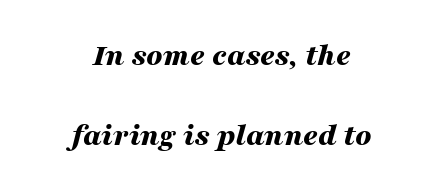
Q: Is the text bold? A: Yes.
Q: Is the text italic (slanted)? A: Yes, it leans right by about 16 degrees.
Q: Is the text underlined? A: No.
Q: How is the paragraph aligned? A: Centered.
Q: Is the spacing between letters normal or unusually wide? A: Normal.
Q: Is the spacing between lines tight, normal or loose? A: Loose.
Q: Width (condensed, normal, or wide)? A: Wide.
Q: Stroke contrast? A: Medium.
Q: x-height? A: Medium.
Q: Monospaced? A: No.
